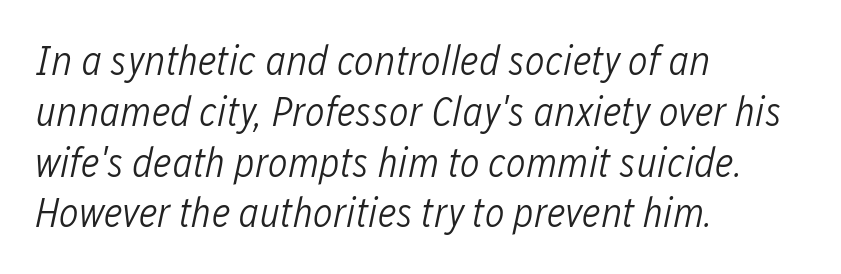
Glance below the letters and you will spot only blank space. Caption: multi-line text, flush left, ragged right. The rendering applies a slant to the glyphs. Think standard paragraph weight, or any step lighter than that.
